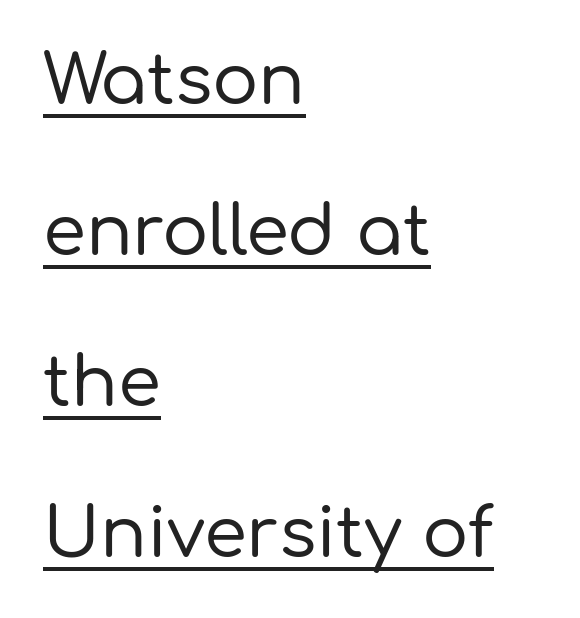
Each new line begins a long way beneath the previous one. Teacher's note: observe the even left margin — that is flush-left alignment. Do the characters align in a grid? No, the font is proportional. The typography opts for an upright posture over an oblique one. These characters rest on top of a visible drawn line.
